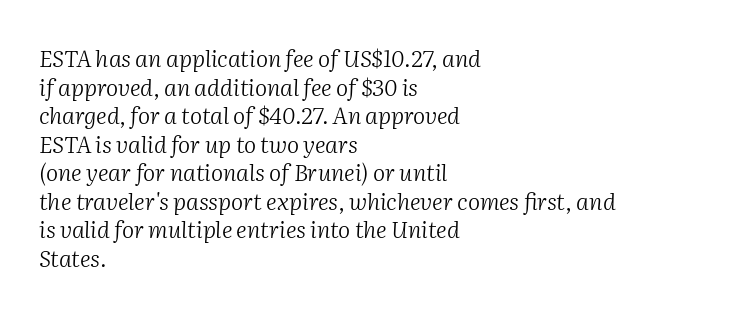
The image shows 23 px text type, italic (leaning right); set left-aligned, line spacing 1.24x, normal letter spacing, not underlined.
